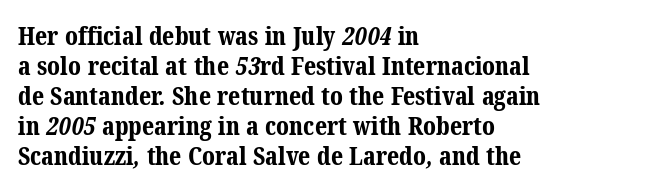
{"bold": "yes", "underline": "no", "align": "left", "line_spacing_ratio": 1.2, "letter_spacing": "normal", "letter_spacing_em": 0.0, "glyph_px": 25}
